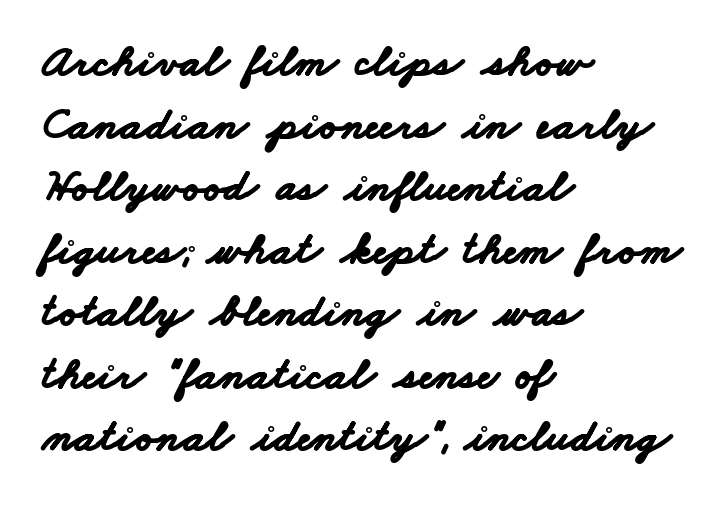
Spacing verdict: proportional, widths tailored to each character. The face used here is a sans, in the tradition of grotesques and geometrics. The rendering anchors every line to the left-hand side. Regular leading.
